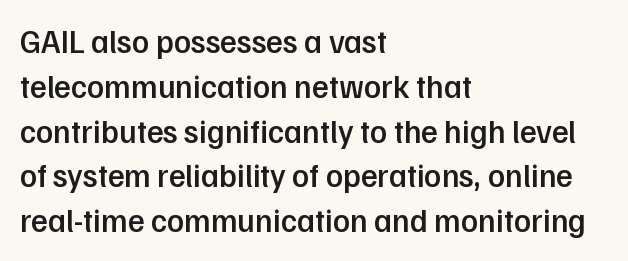
The image shows 32 px semibold sans-serif type, upright; set left-aligned, normal line spacing (1.4x), normal letter spacing, not underlined; low stroke contrast and a medium x-height.
